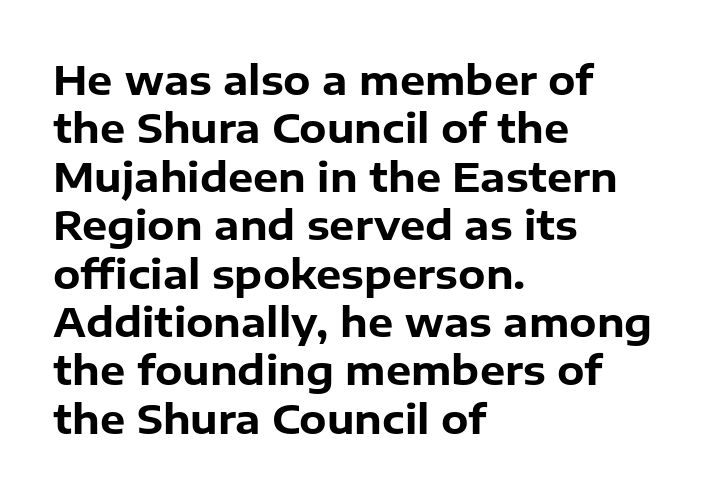
{"serif": "no", "italic": "no", "bold": "yes", "weight": "bold", "width": "normal", "stroke_contrast": "low", "x_height": "medium", "monospaced": "no", "underline": "no", "align": "left", "line_spacing_ratio": 1.21, "letter_spacing": "normal", "letter_spacing_em": 0.0, "glyph_px": 40}
